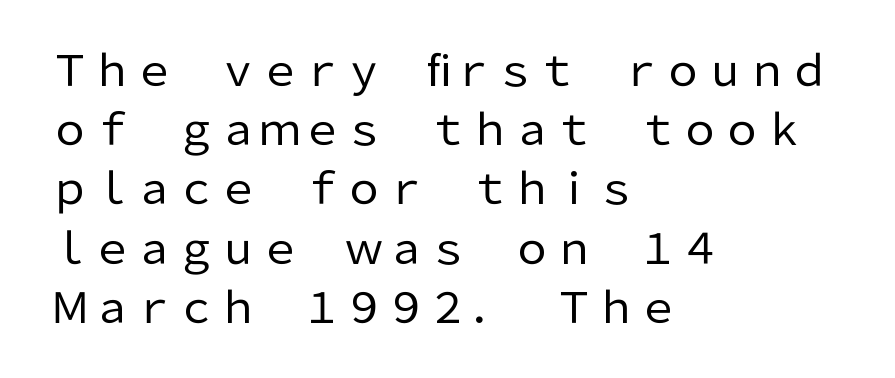
The image shows 42 px regular-weight sans-serif type, upright; set left-aligned, normal line spacing (1.41x), normal letter spacing, not underlined; low stroke contrast and a medium x-height.
